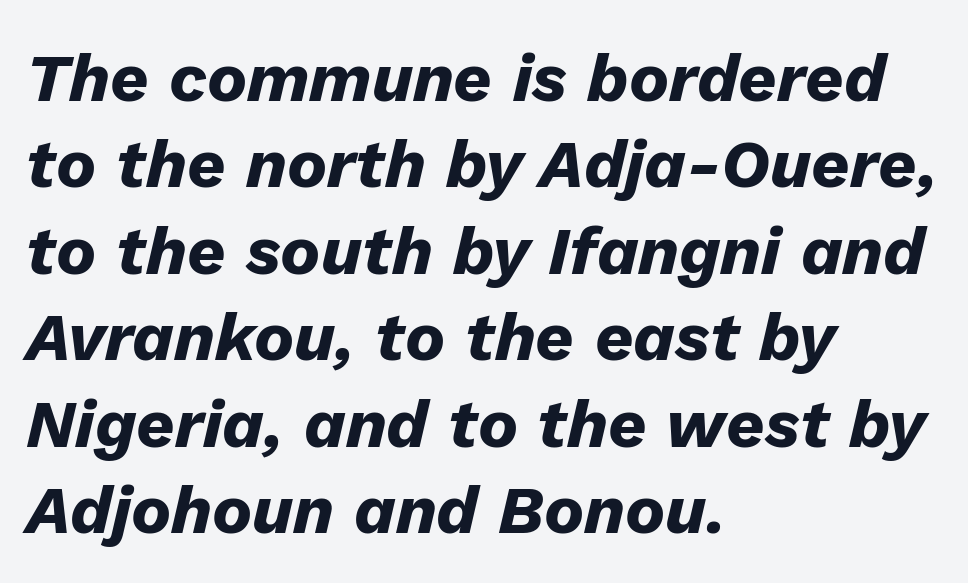
Q: Is the text bold? A: Yes.
Q: Is the text italic (slanted)? A: Yes, it leans right by about 13 degrees.
Q: Is the text underlined? A: No.
Q: How is the paragraph aligned? A: Left-aligned.
Q: Is the spacing between letters normal or unusually wide? A: Normal.
Q: Is the spacing between lines tight, normal or loose? A: Normal.
Q: Width (condensed, normal, or wide)? A: Normal.
Q: Stroke contrast? A: Low.
Q: x-height? A: Medium.
Q: Monospaced? A: No.
